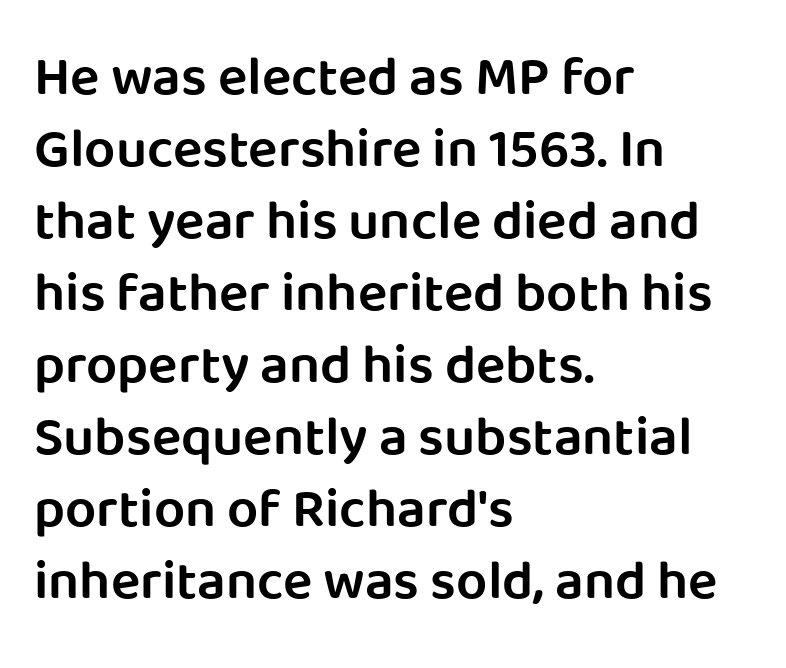
The image shows 55 px semibold sans-serif type, upright; set left-aligned, normal line spacing (1.31x), normal letter spacing, not underlined; low stroke contrast and a large x-height.
